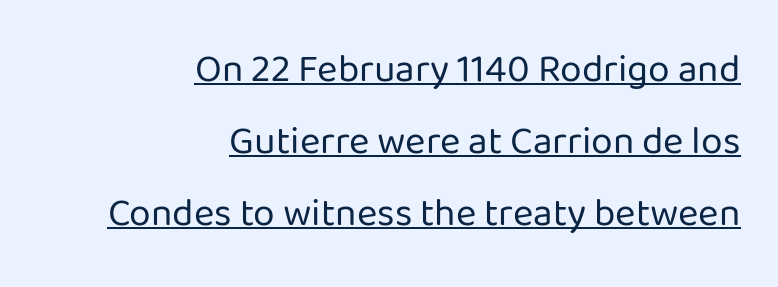
A sans-serif font was chosen for this passage. Posture: straight, roman, zero tilt. Glance below the letters and you will spot a drawn line. Look at the tracking — it's just the regular setting, nothing added.
